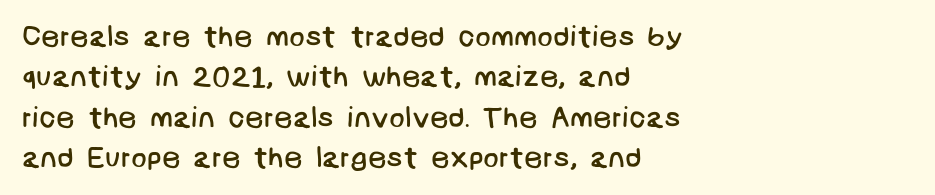
{"serif": "no", "bold": "no", "weight": "regular", "width": "normal", "stroke_contrast": "low", "x_height": "large", "underline": "no", "align": "left", "line_spacing": "normal", "line_spacing_ratio": 1.39, "letter_spacing": "normal", "letter_spacing_em": 0.0, "glyph_px": 29}
